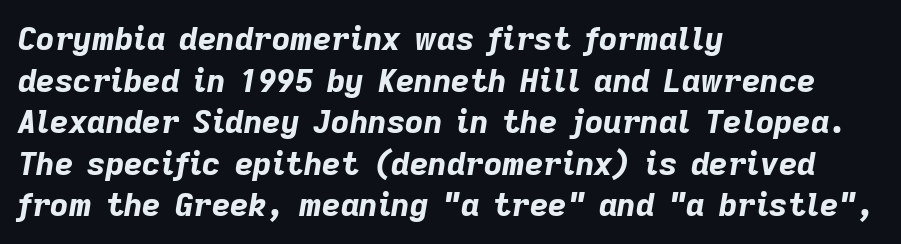
This sample is left-justified, so line endings fall wherever the words run out. This sample has the flowing, uneven cadence of proportional lettering. Pretty heavy lettering here — definitely bold. No word sits above an underline. Glyph-to-glyph distance matches everyday printed text. If you drew a line through each stem, it would be angled.
